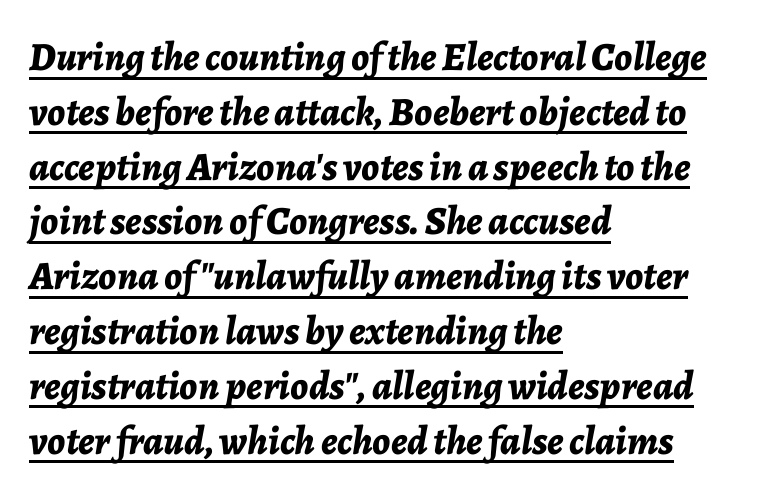
The image shows 40 px bold type, italic (leaning right); set left-aligned, normal line spacing (1.37x), normal letter spacing, underlined; low stroke contrast and a medium x-height.
